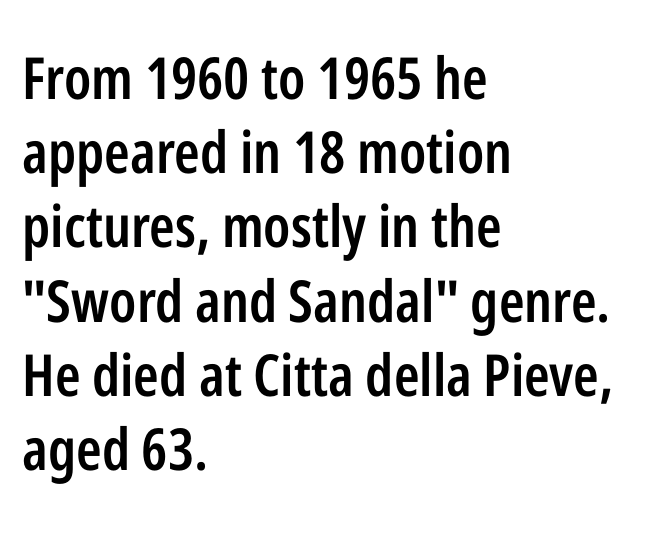
To sum up the face: it is a sans, with no serifs. What's the leading like? Ordinary, nothing unusual. This sample is left-justified, so line endings fall wherever the words run out. Typographic density is moderately raised because the face is semibold. The letters stand upright; this is a roman face.
